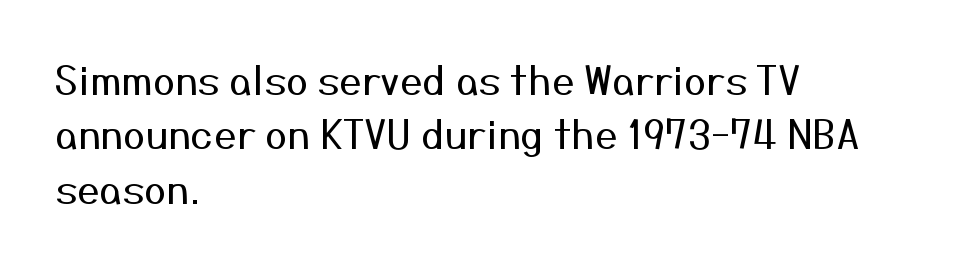
I'd call this a sans setting — the letters go barefoot. The strip under each line holds only bare page. The line texture is even and compact thanks to regular tracking. Each line starts at the same left margin while the right side varies. How would I describe the line gaps? Plain and ordinary.
